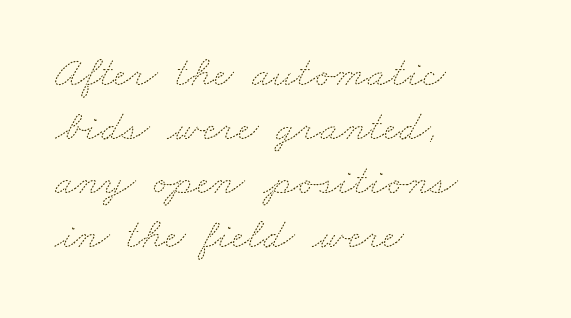
Q: Is the text bold? A: No.
Q: Is the text underlined? A: No.
Q: How is the paragraph aligned? A: Left-aligned.
Q: Is the spacing between letters normal or unusually wide? A: Normal.
Q: Width (condensed, normal, or wide)? A: Wide.
Q: Stroke contrast? A: Medium.
Q: x-height? A: Small.
Q: Monospaced? A: No.
